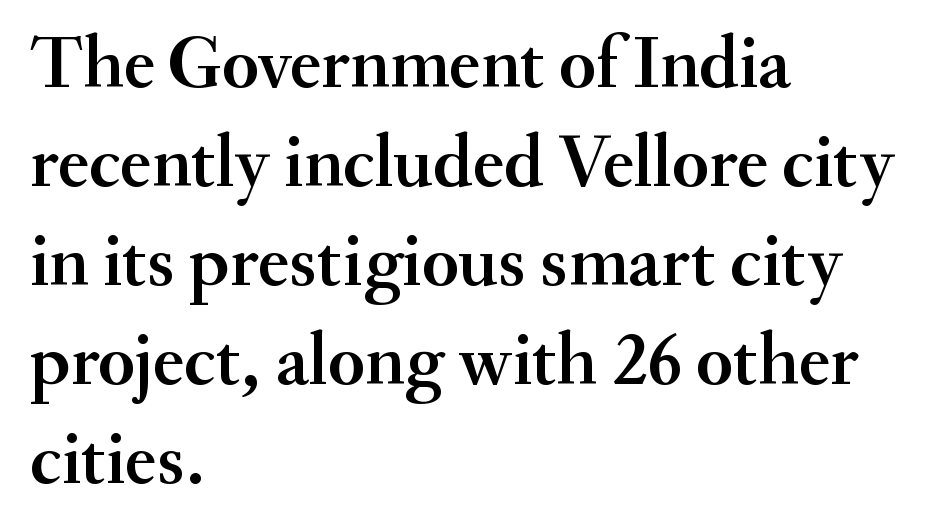
The letters stand upright; this is a roman face. Compared with a centered layout, this one pins lines to the left instead. Note: serifs present on the glyphs. Vertical spacing — default. The strip under each line holds only bare page. The rendering keeps characters at their native spacing.
